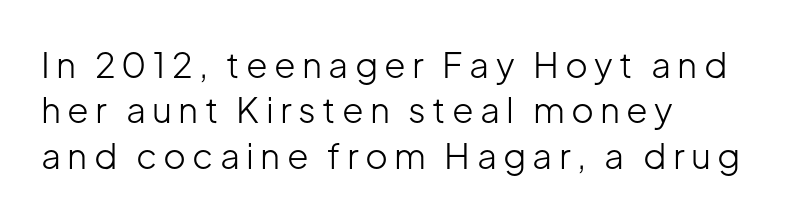
The image shows 35 px light sans-serif type, upright; set left-aligned, normal line spacing (1.3x), not underlined; low stroke contrast and a medium x-height.
